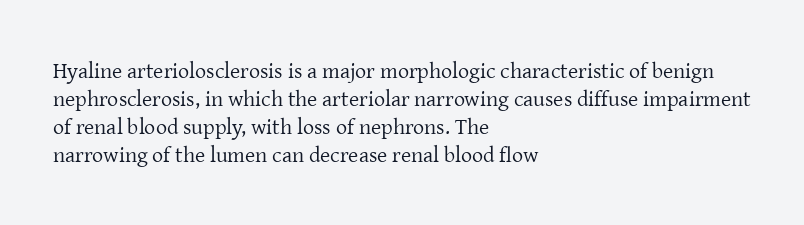
Normally led — the rows are evenly, conventionally spaced. Underlining? Definitely not there. The axis of the letterforms is exactly vertical. The passage is arranged the way most books set body copy — flush left. Default kerning and tracking; the words read as compact shapes.
